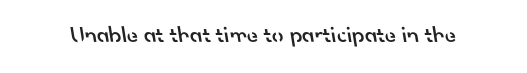
The image shows 23 px text type; set normal letter spacing, not underlined.
